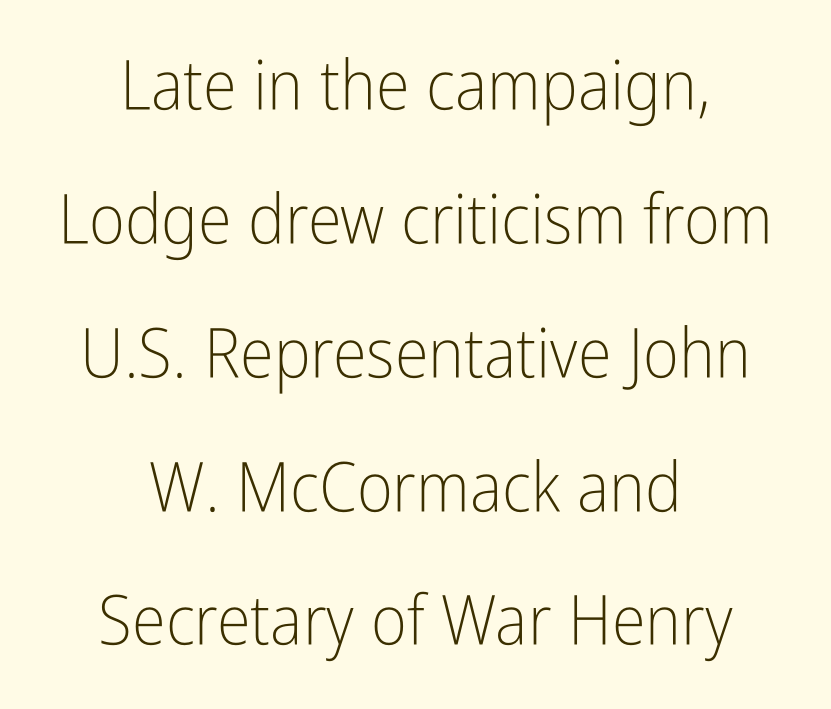
{"serif": "no", "italic": "no", "bold": "no", "weight": "light", "width": "condensed", "stroke_contrast": "low", "x_height": "medium", "monospaced": "no", "underline": "no", "align": "center", "line_spacing": "loose", "line_spacing_ratio": 1.94, "letter_spacing": "normal", "letter_spacing_em": 0.0, "glyph_px": 69}
